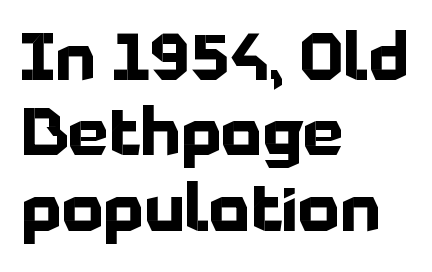
Q: Is the text bold? A: Yes.
Q: Is the text italic (slanted)? A: No, it is upright.
Q: Is the typeface a serif or a sans-serif typeface? A: Sans-serif.
Q: Is the text underlined? A: No.
Q: How is the paragraph aligned? A: Left-aligned.
Q: Is the spacing between letters normal or unusually wide? A: Normal.
Q: Width (condensed, normal, or wide)? A: Normal.
Q: Stroke contrast? A: Low.
Q: x-height? A: Medium.
Q: Monospaced? A: No.
